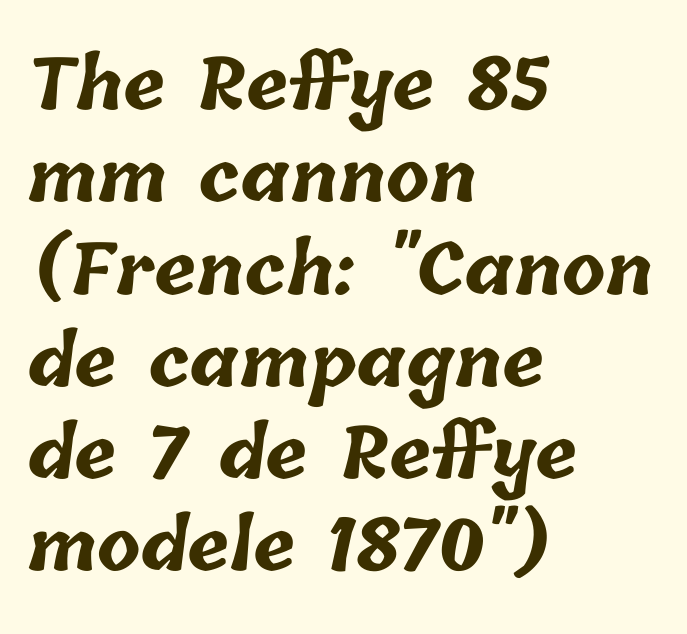
Is the letter spacing exaggerated? No — it looks like the ordinary default. The lines are quadded left. You could not count columns in this text — the font is proportionally spaced. Stroke thickness is high; the sample reads as a true bold. Letters rest on an invisible, unmarked baseline. The line-height multiplier appears to be the usual default.
